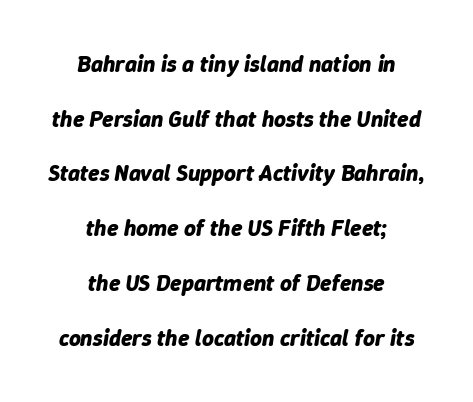
{"italic": "yes", "lean": "right", "slant_degrees": 9, "bold": "yes", "underline": "no", "align": "center", "line_spacing": "loose", "line_spacing_ratio": 2.38, "letter_spacing": "normal", "letter_spacing_em": 0.0, "glyph_px": 23}
